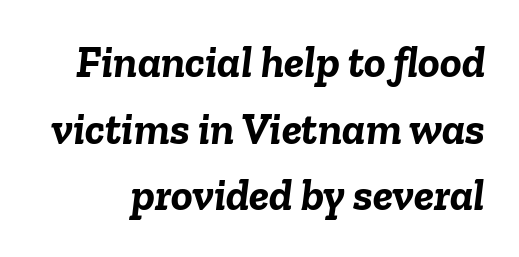
Q: Is the text bold? A: Yes.
Q: Is the text italic (slanted)? A: Yes, it leans right by about 6 degrees.
Q: Is the text underlined? A: No.
Q: Is the spacing between letters normal or unusually wide? A: Normal.
Q: Is the spacing between lines tight, normal or loose? A: Normal.
Q: Width (condensed, normal, or wide)? A: Normal.
Q: Stroke contrast? A: Low.
Q: x-height? A: Medium.
Q: Monospaced? A: No.
